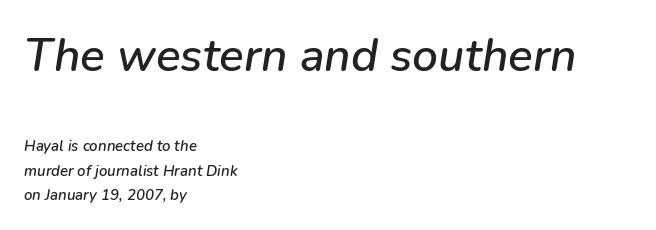
{"italic": "yes", "lean": "right", "slant_degrees": 9, "width": "normal", "stroke_contrast": "low", "x_height": "medium", "monospaced": "no", "underline": "no", "align": "left", "line_spacing": "normal", "line_spacing_ratio": 1.62, "letter_spacing": "normal", "letter_spacing_em": 0.0, "larger_block": "first", "size_ratio": 3.07, "glyph_px": 46}
